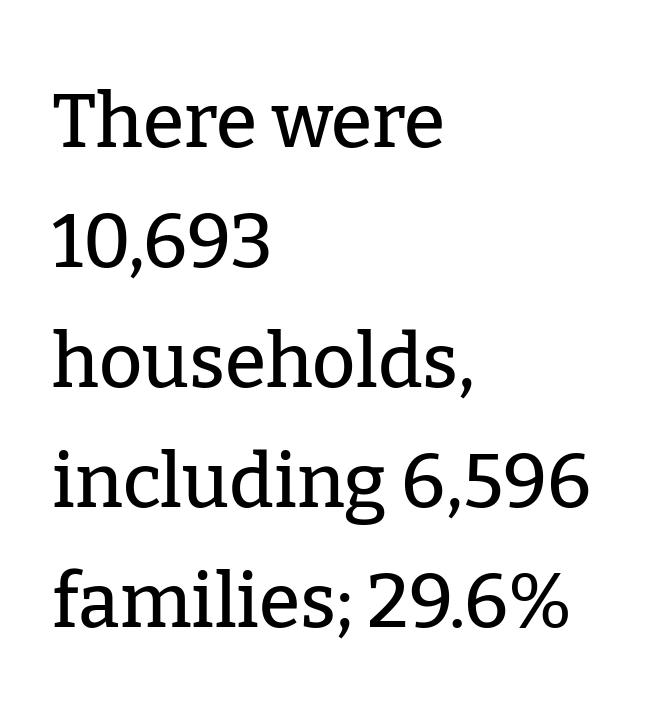
Q: Is the text italic (slanted)? A: No, it is upright.
Q: Is the typeface a serif or a sans-serif typeface? A: Serif.
Q: Is the text underlined? A: No.
Q: How is the paragraph aligned? A: Left-aligned.
Q: Is the spacing between letters normal or unusually wide? A: Normal.
Q: Is the spacing between lines tight, normal or loose? A: Normal.
Q: Width (condensed, normal, or wide)? A: Normal.
Q: Stroke contrast? A: Low.
Q: x-height? A: Medium.
Q: Monospaced? A: No.
